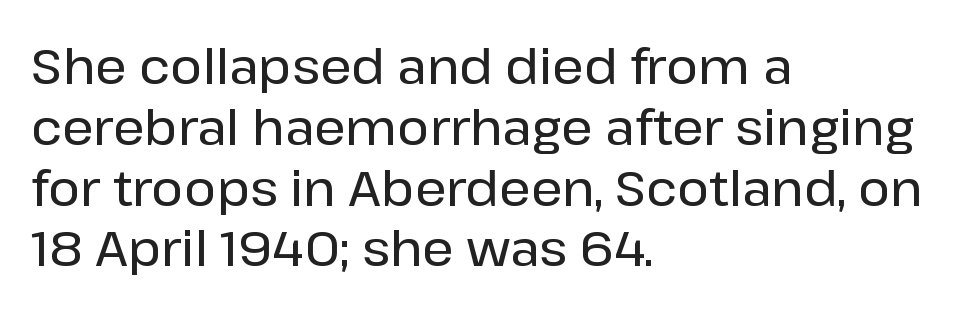
The rendering uses natural spacing where letterforms have individual widths. No extra tracking has been applied to these lines. The font's upright variant was chosen for this text. The face used here is a sans, in the tradition of grotesques and geometrics. Bare-footed words on every line.
